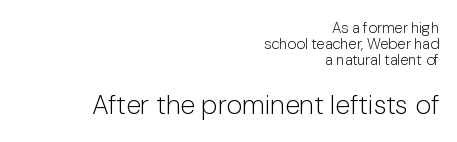
The image shows 27 px text type, upright; set right-aligned, tight line spacing (1.06x), normal letter spacing, not underlined; the second (bottom) block is 1.8x larger.
